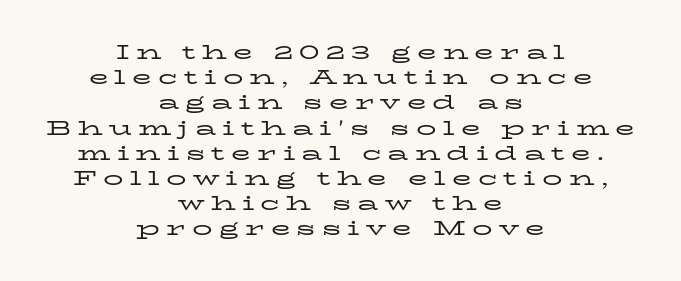
How would I describe the line gaps? Plain and ordinary. Posture: upright roman. Tracking here is generous; glyphs stand well apart from one another. Letters rest on an invisible, unmarked baseline.
